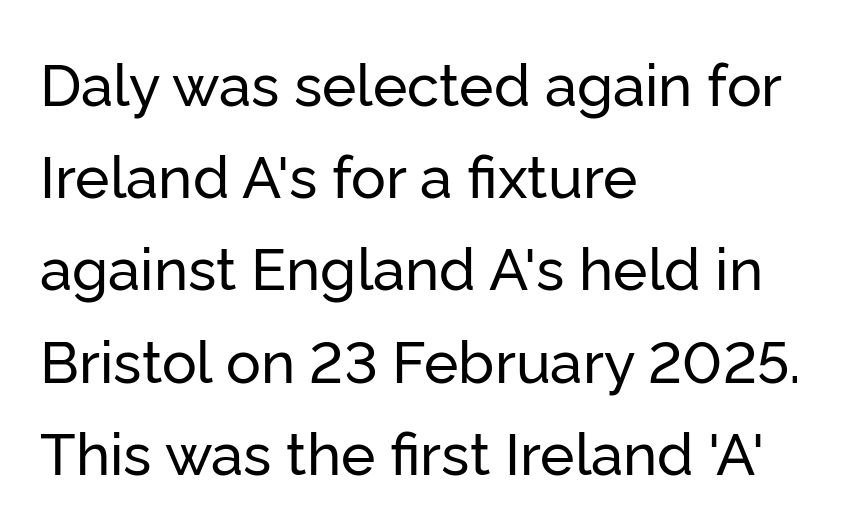
{"serif": "no", "italic": "no", "width": "normal", "stroke_contrast": "low", "x_height": "medium", "monospaced": "no", "underline": "no", "align": "left", "line_spacing": "normal", "line_spacing_ratio": 1.59, "letter_spacing": "normal", "letter_spacing_em": 0.0, "glyph_px": 58}
